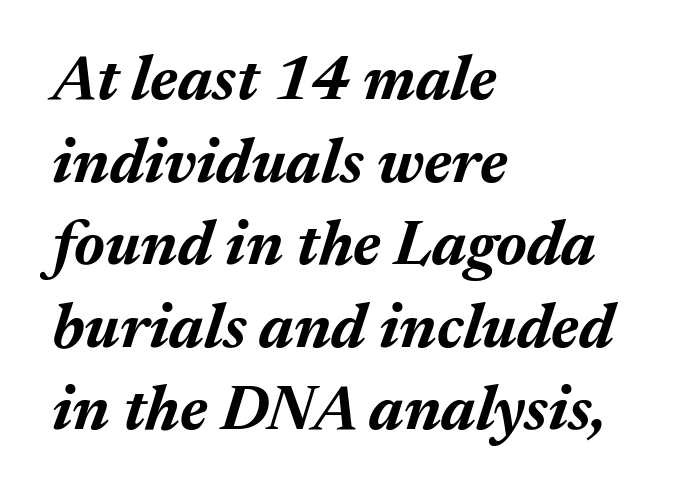
Q: Is the text bold? A: Yes.
Q: Is the text italic (slanted)? A: Yes, it leans right by about 17 degrees.
Q: Is the text underlined? A: No.
Q: How is the paragraph aligned? A: Left-aligned.
Q: Is the spacing between letters normal or unusually wide? A: Normal.
Q: Is the spacing between lines tight, normal or loose? A: Normal.
Q: Width (condensed, normal, or wide)? A: Normal.
Q: Stroke contrast? A: Medium.
Q: x-height? A: Medium.
Q: Monospaced? A: No.
